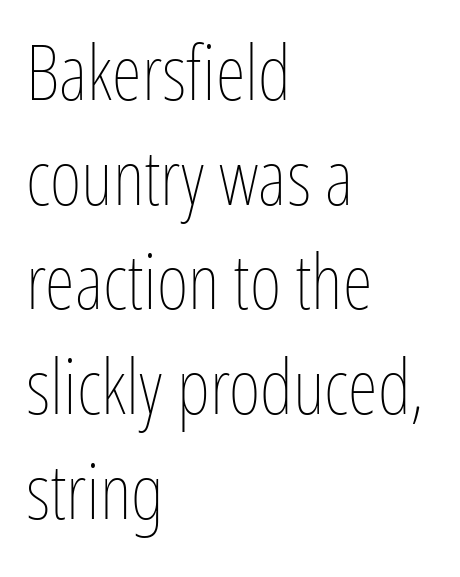
{"italic": "no", "bold": "no", "weight": "thin", "width": "condensed", "stroke_contrast": "low", "x_height": "medium", "monospaced": "no", "underline": "no", "align": "left", "line_spacing": "normal", "line_spacing_ratio": 1.36, "letter_spacing": "normal", "letter_spacing_em": 0.0, "glyph_px": 77}
